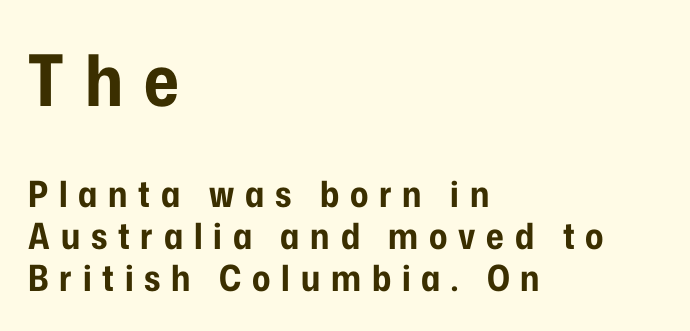
Typesetter's note — upper block bumped up in size, lower block left smaller. Check under the words: just untouched page. Each word looks stretched out because of the extra space between its letters. Do the letters lean? They stand straight.
